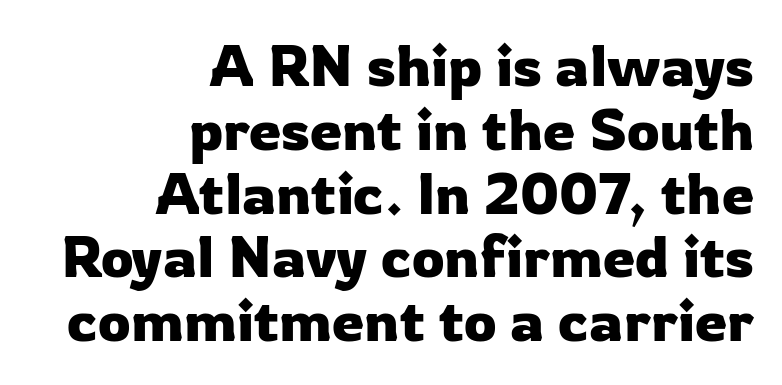
Q: Is the text italic (slanted)? A: No, it is upright.
Q: Is the typeface a serif or a sans-serif typeface? A: Sans-serif.
Q: Is the text underlined? A: No.
Q: How is the paragraph aligned? A: Right-aligned.
Q: Is the spacing between letters normal or unusually wide? A: Normal.
Q: Is the spacing between lines tight, normal or loose? A: Tight.
Q: Width (condensed, normal, or wide)? A: Normal.
Q: Stroke contrast? A: Low.
Q: x-height? A: Medium.
Q: Monospaced? A: No.
